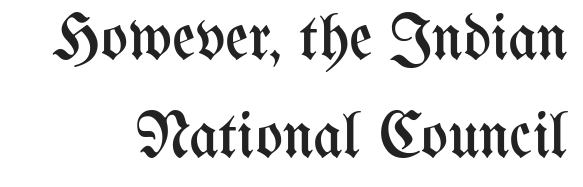
The image shows 64 px regular-weight, condensed type, upright; set normal line spacing (1.53x), normal letter spacing, not underlined; medium stroke contrast and a medium x-height.
